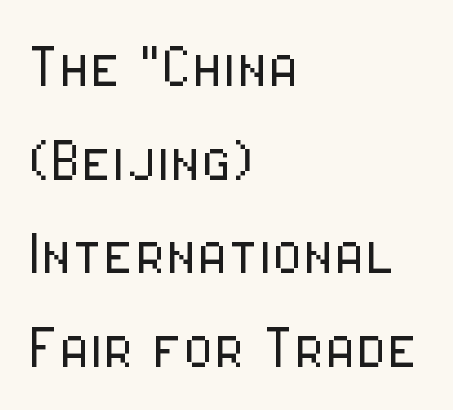
The image shows 71 px light, condensed sans-serif type, upright; set left-aligned, normal line spacing (1.32x), normal letter spacing, not underlined; low stroke contrast and a medium x-height.
